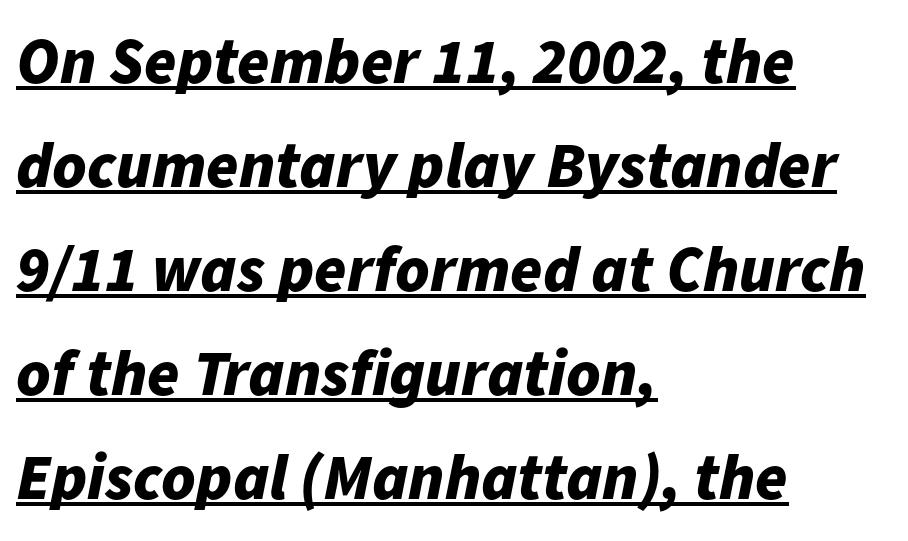
{"italic": "yes", "lean": "right", "slant_degrees": 11, "bold": "yes", "weight": "bold", "width": "normal", "stroke_contrast": "low", "x_height": "medium", "monospaced": "no", "underline": "yes", "align": "left", "line_spacing": "normal", "line_spacing_ratio": 1.6, "letter_spacing": "normal", "letter_spacing_em": 0.0, "glyph_px": 65}
